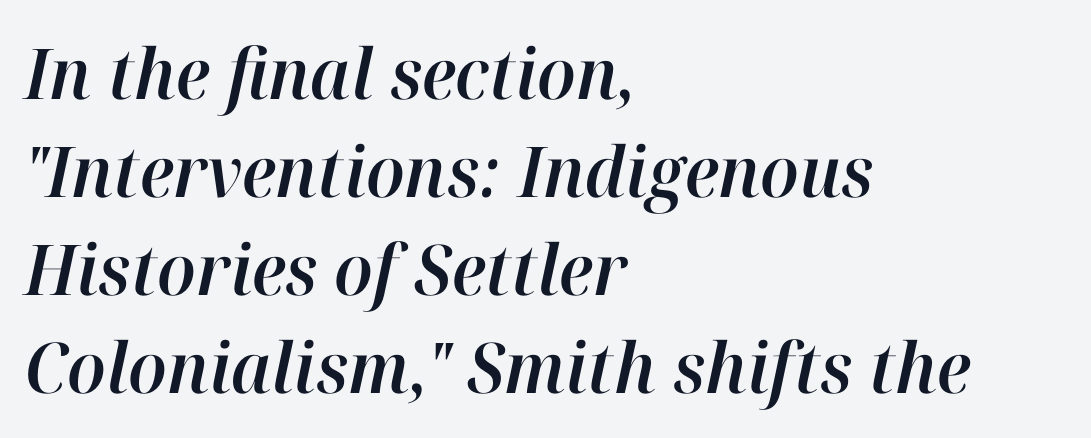
Q: Is the text italic (slanted)? A: Yes, it leans right by about 12 degrees.
Q: Is the text underlined? A: No.
Q: How is the paragraph aligned? A: Left-aligned.
Q: Is the spacing between letters normal or unusually wide? A: Normal.
Q: Is the spacing between lines tight, normal or loose? A: Normal.
Q: Width (condensed, normal, or wide)? A: Normal.
Q: Stroke contrast? A: High.
Q: x-height? A: Medium.
Q: Monospaced? A: No.
